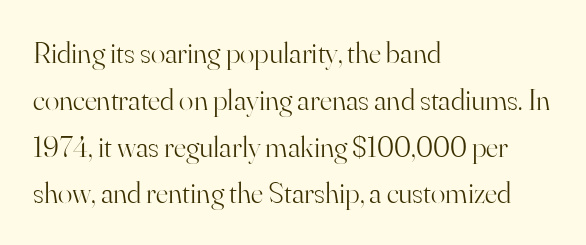
Is the block centered? No — it sits flush against the left margin. Successive baselines arrive at the customary interval. Compared with typical body copy, the letter spacing here is the same. Unmarked baselines from the first word to the last.
